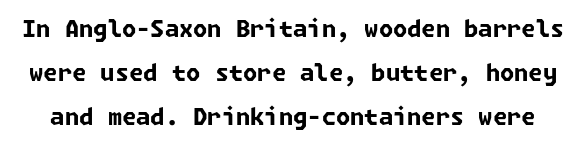
{"bold": "yes", "underline": "no", "line_spacing": "loose", "line_spacing_ratio": 1.91, "letter_spacing": "normal", "letter_spacing_em": 0.0, "glyph_px": 23}
